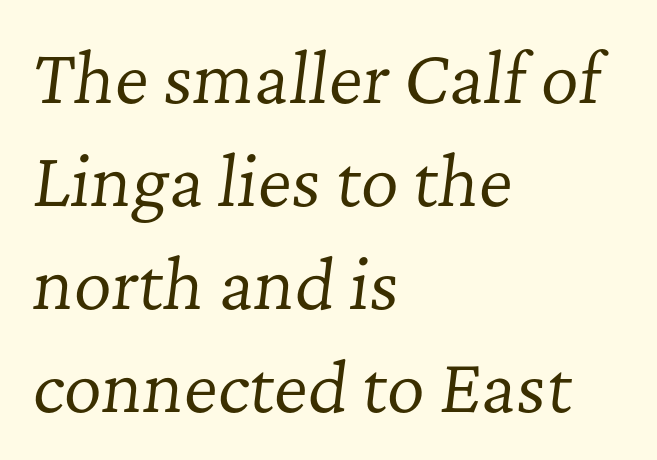
Q: Is the text bold? A: No.
Q: Is the text italic (slanted)? A: Yes, it leans right by about 7 degrees.
Q: Is the typeface a serif or a sans-serif typeface? A: Serif.
Q: Is the text underlined? A: No.
Q: How is the paragraph aligned? A: Left-aligned.
Q: Is the spacing between letters normal or unusually wide? A: Normal.
Q: Is the spacing between lines tight, normal or loose? A: Normal.
Q: Width (condensed, normal, or wide)? A: Normal.
Q: Stroke contrast? A: Low.
Q: x-height? A: Medium.
Q: Monospaced? A: No.
